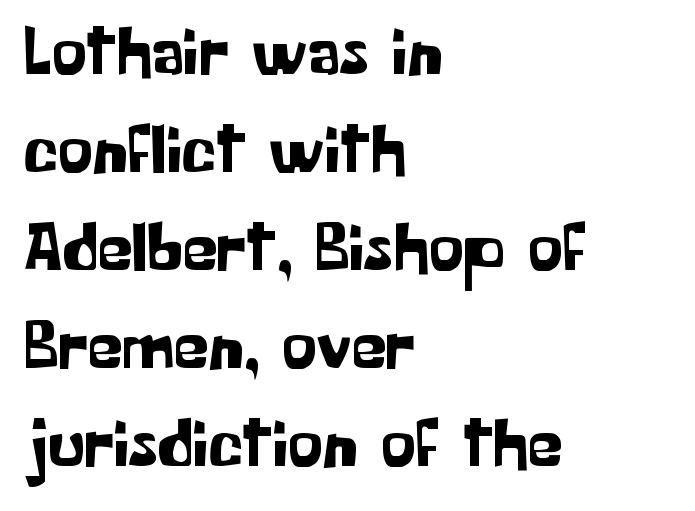
The image shows 70 px sans-serif type, upright; set left-aligned, normal line spacing (1.4x), normal letter spacing, not underlined; low stroke contrast and a medium x-height.
